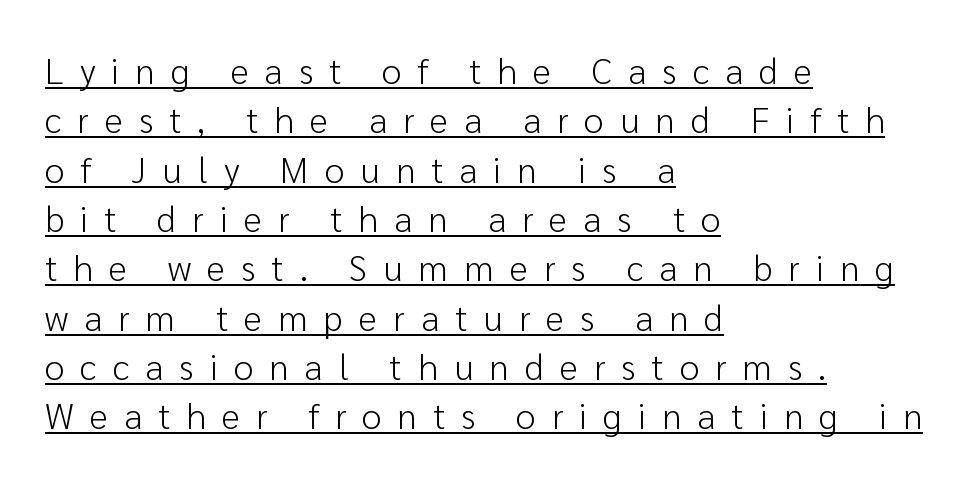
{"serif": "no", "italic": "no", "bold": "no", "weight": "light", "width": "normal", "stroke_contrast": "low", "x_height": "medium", "monospaced": "no", "underline": "yes", "align": "left", "line_spacing": "normal", "line_spacing_ratio": 1.37, "letter_spacing": "wide", "letter_spacing_em": 0.44, "glyph_px": 36}
